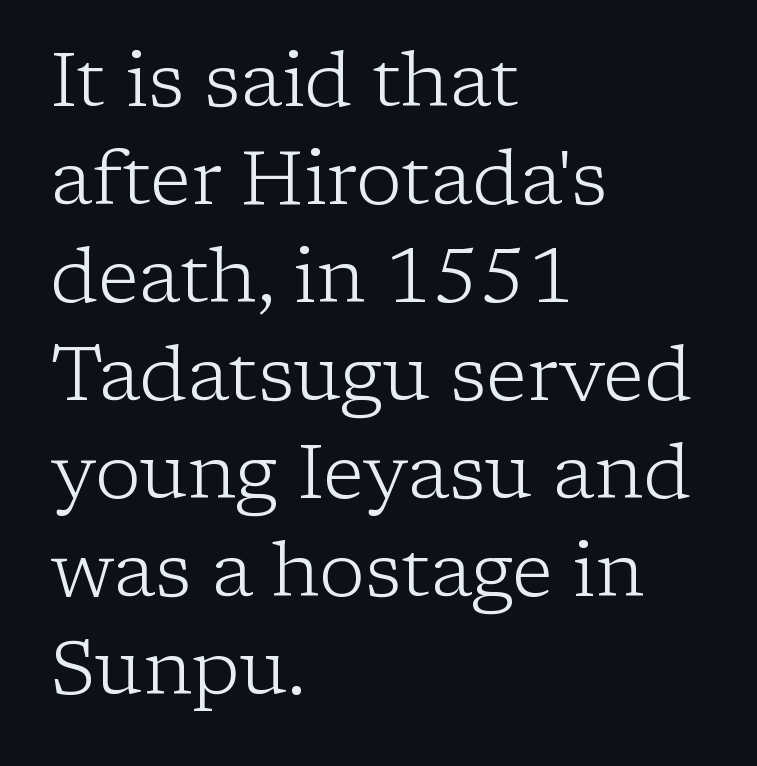
Q: Is the text bold? A: No.
Q: Is the text italic (slanted)? A: No, it is upright.
Q: Is the typeface a serif or a sans-serif typeface? A: Serif.
Q: Is the text underlined? A: No.
Q: How is the paragraph aligned? A: Left-aligned.
Q: Is the spacing between letters normal or unusually wide? A: Normal.
Q: Is the spacing between lines tight, normal or loose? A: Normal.
Q: Width (condensed, normal, or wide)? A: Normal.
Q: Stroke contrast? A: Low.
Q: x-height? A: Medium.
Q: Monospaced? A: No.
